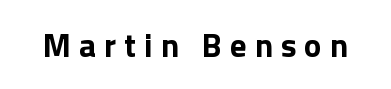
Q: Is the text bold? A: Yes.
Q: Is the text italic (slanted)? A: No, it is upright.
Q: Is the typeface a serif or a sans-serif typeface? A: Sans-serif.
Q: Is the text underlined? A: No.
Q: Is the spacing between letters normal or unusually wide? A: Unusually wide.
Q: Width (condensed, normal, or wide)? A: Normal.
Q: x-height? A: Medium.
Q: Monospaced? A: No.
